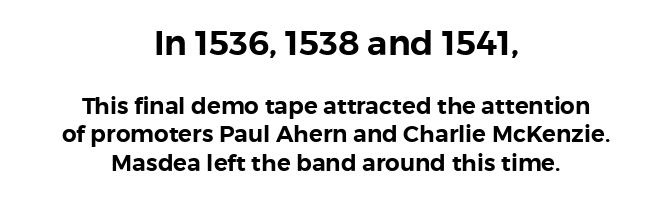
The specimen reads as upright at a glance. Are there feet on the stems? There aren't — it's a sans. Each letter keeps its own natural width here, so spacing adapts to shape. Nobody touched the tracking dial on this one. Line starts and ends both wander, symmetrically. Just letters on the line, the space beneath them empty.
